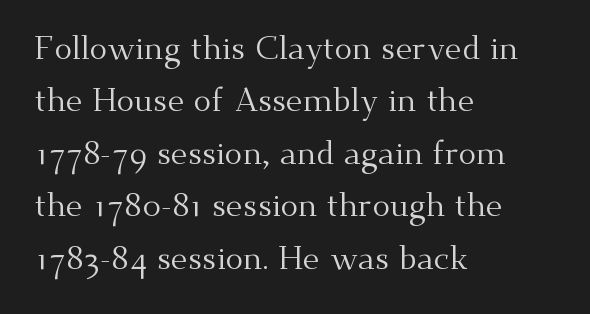
The letters sit at their default tracking, neither squeezed nor spread. Rendered with straight, roman letterforms. The text block is weighted toward the left margin, trailing off unevenly rightward. Little horizontal feet cap the strokes, marking this as serif type. Stroke thickness stays within the range of a standard reading face or lighter.
